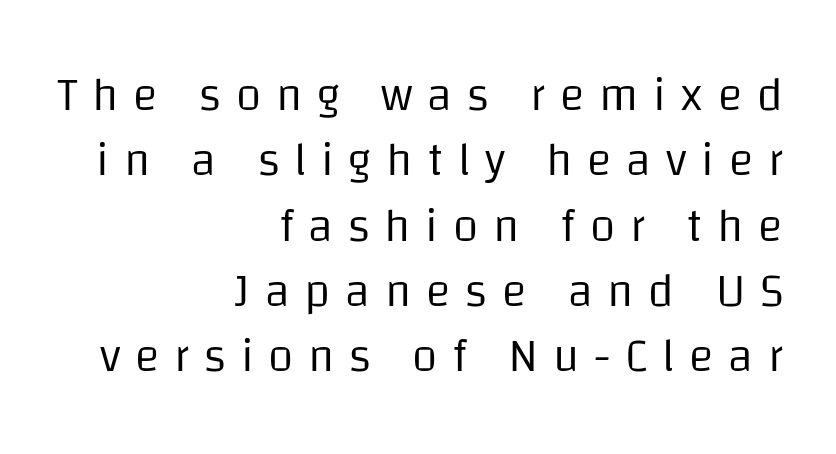
Q: Is the text bold? A: No.
Q: Is the text italic (slanted)? A: No, it is upright.
Q: Is the typeface a serif or a sans-serif typeface? A: Sans-serif.
Q: Is the text underlined? A: No.
Q: How is the paragraph aligned? A: Right-aligned.
Q: Is the spacing between letters normal or unusually wide? A: Unusually wide.
Q: Is the spacing between lines tight, normal or loose? A: Normal.
Q: Width (condensed, normal, or wide)? A: Normal.
Q: Stroke contrast? A: Low.
Q: x-height? A: Large.
Q: Monospaced? A: No.
